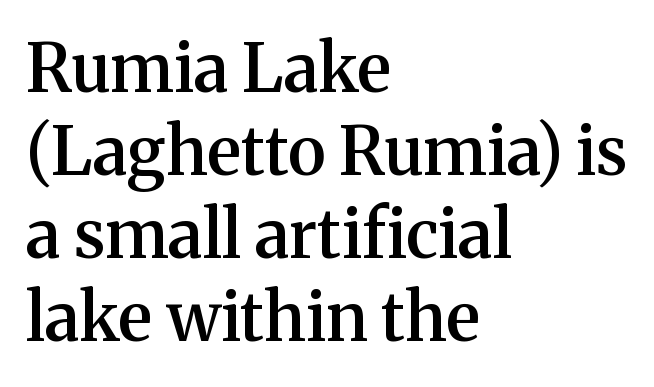
{"serif": "yes", "italic": "no", "bold": "semi", "weight": "semibold", "width": "normal", "stroke_contrast": "medium", "x_height": "medium", "monospaced": "no", "underline": "no", "align": "left", "line_spacing_ratio": 1.24, "letter_spacing": "normal", "letter_spacing_em": 0.0, "glyph_px": 67}
